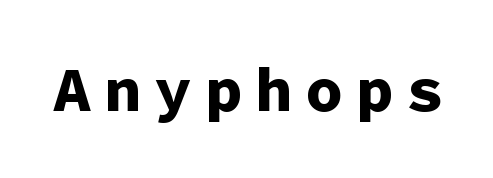
Q: Is the text bold? A: Yes.
Q: Is the text italic (slanted)? A: No, it is upright.
Q: Is the typeface a serif or a sans-serif typeface? A: Sans-serif.
Q: Is the text underlined? A: No.
Q: Is the spacing between letters normal or unusually wide? A: Unusually wide.
Q: Width (condensed, normal, or wide)? A: Normal.
Q: Stroke contrast? A: Low.
Q: x-height? A: Medium.
Q: Monospaced? A: Yes.
